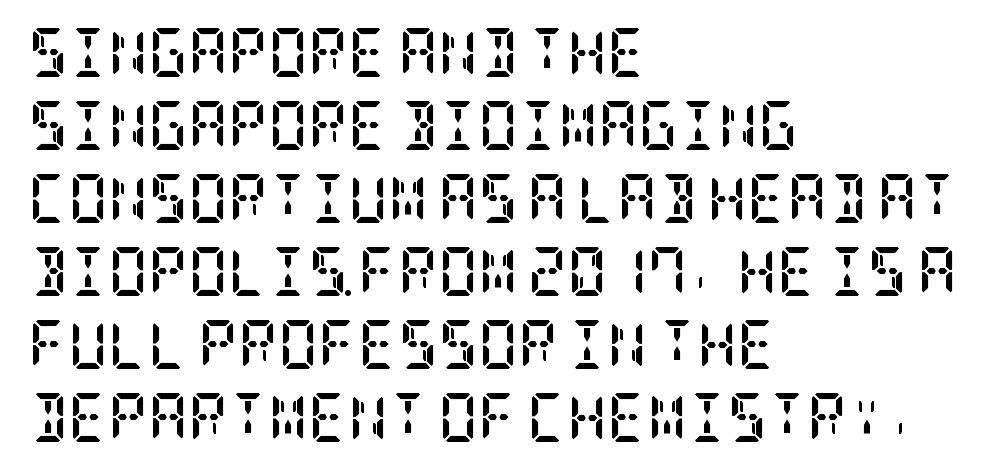
Q: Is the text bold? A: Yes.
Q: Is the text italic (slanted)? A: No, it is upright.
Q: Is the typeface a serif or a sans-serif typeface? A: Serif.
Q: Is the text underlined? A: No.
Q: How is the paragraph aligned? A: Left-aligned.
Q: Is the spacing between letters normal or unusually wide? A: Normal.
Q: Is the spacing between lines tight, normal or loose? A: Normal.
Q: Width (condensed, normal, or wide)? A: Condensed.
Q: Stroke contrast? A: Low.
Q: x-height? A: Large.
